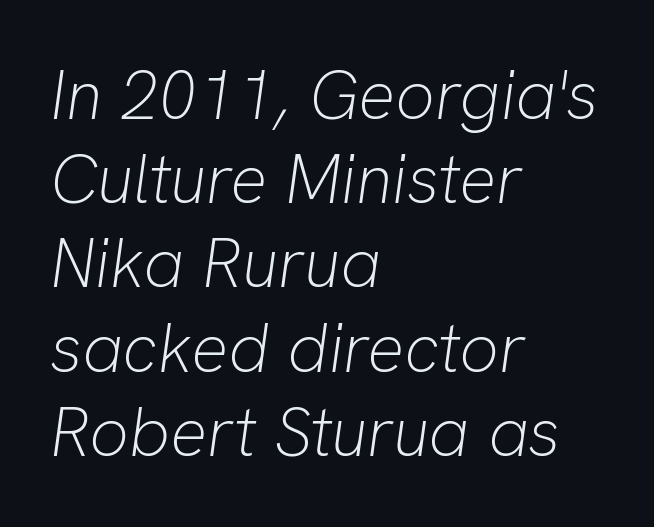
{"italic": "yes", "lean": "right", "slant_degrees": 8, "bold": "no", "weight": "light", "width": "normal", "stroke_contrast": "low", "x_height": "medium", "monospaced": "no", "underline": "no", "align": "left", "line_spacing_ratio": 1.22, "letter_spacing": "normal", "letter_spacing_em": 0.0, "glyph_px": 69}
